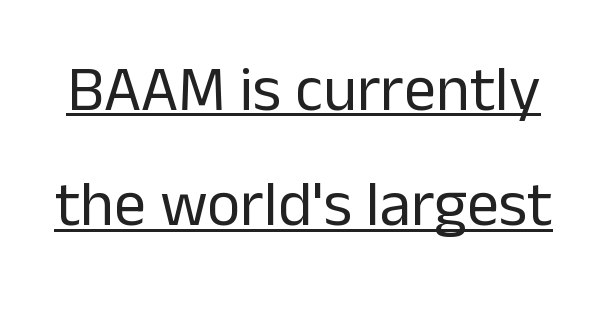
Nothing sits at the stroke ends, so this counts as sans-serif. The rendering uses natural spacing where letterforms have individual widths. The face used here is rendered with its standard letterfit. Glance below the letters and you will spot a drawn line. On a weight scale, this lands at 450 or below. Upright lettering throughout.
